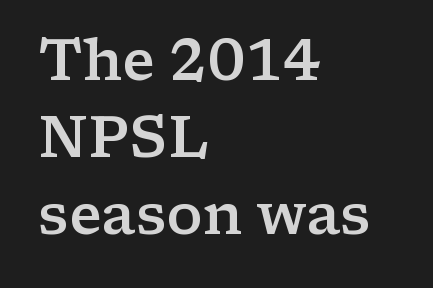
Q: Is the text bold? A: Semi-bold.
Q: Is the text italic (slanted)? A: No, it is upright.
Q: Is the typeface a serif or a sans-serif typeface? A: Serif.
Q: Is the text underlined? A: No.
Q: How is the paragraph aligned? A: Left-aligned.
Q: Is the spacing between letters normal or unusually wide? A: Normal.
Q: Is the spacing between lines tight, normal or loose? A: Normal.
Q: Width (condensed, normal, or wide)? A: Wide.
Q: Stroke contrast? A: Low.
Q: x-height? A: Medium.
Q: Monospaced? A: No.
